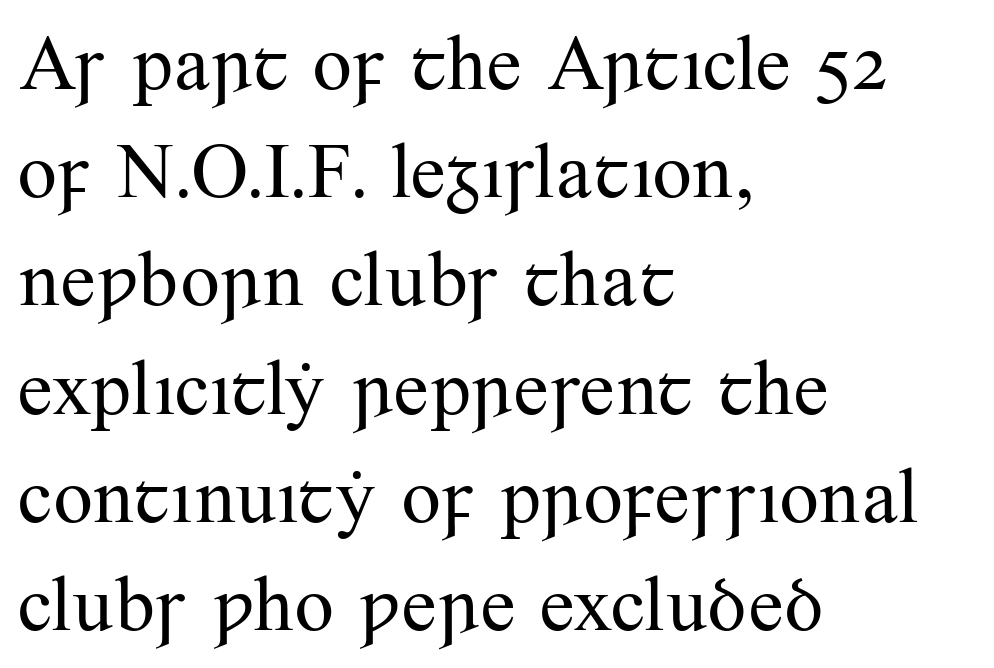
{"serif": "yes", "italic": "no", "bold": "no", "weight": "regular", "width": "normal", "stroke_contrast": "medium", "x_height": "small", "monospaced": "no", "underline": "no", "align": "left", "line_spacing": "normal", "line_spacing_ratio": 1.37, "letter_spacing": "normal", "letter_spacing_em": 0.0, "glyph_px": 79}
